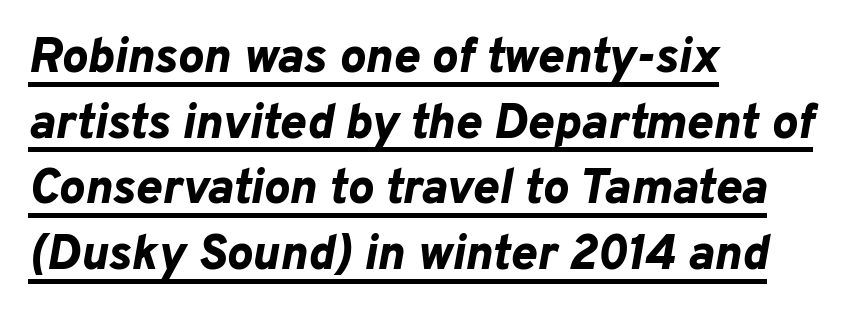
The image shows 49 px bold type, italic (leaning right); set left-aligned, normal line spacing (1.34x), normal letter spacing, underlined; low stroke contrast and a medium x-height.
